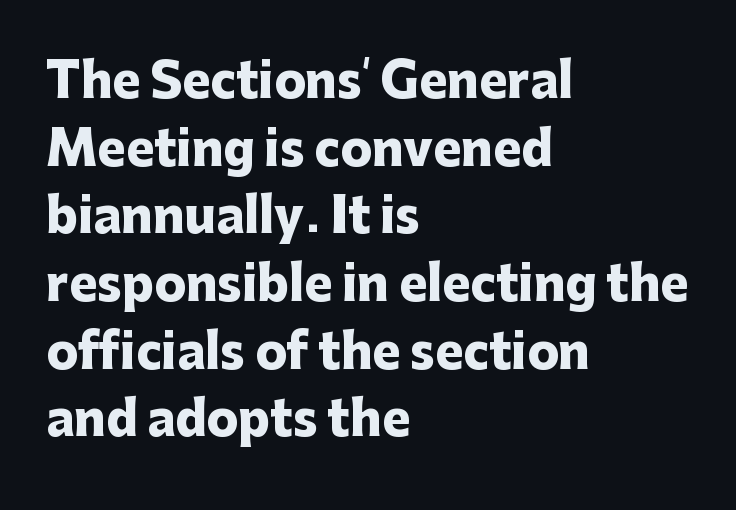
{"serif": "no", "italic": "no", "bold": "yes", "weight": "heavy", "width": "normal", "stroke_contrast": "low", "x_height": "medium", "monospaced": "no", "underline": "no", "align": "left", "line_spacing": "normal", "line_spacing_ratio": 1.44, "letter_spacing": "normal", "letter_spacing_em": 0.0, "glyph_px": 47}
